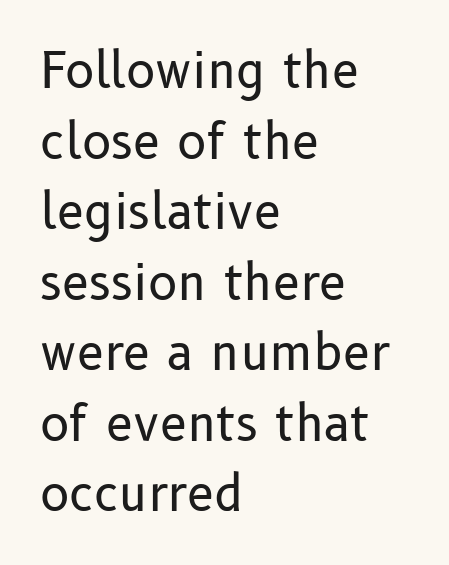
The face looks like a standard text weight, possibly lighter. Decoration check: the copy has no underline. Vertical strokes here are truly vertical. Each letter keeps its own natural width here, so spacing adapts to shape. Does extra space separate the letters? No, they use regular spacing. Every row of glyphs begins at an identical x-position on the left.
